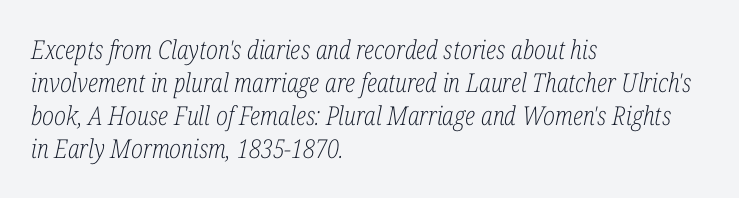
Q: Is the text bold? A: No.
Q: Is the text italic (slanted)? A: Yes, it leans right by about 12 degrees.
Q: Is the text underlined? A: No.
Q: How is the paragraph aligned? A: Left-aligned.
Q: Is the spacing between letters normal or unusually wide? A: Normal.
Q: Is the spacing between lines tight, normal or loose? A: Normal.
